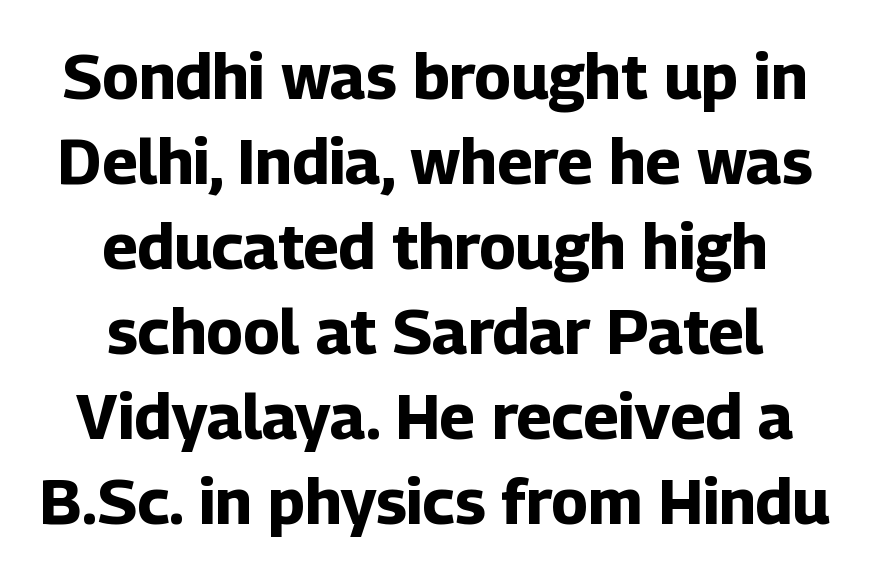
Q: Is the text bold? A: Yes.
Q: Is the text italic (slanted)? A: No, it is upright.
Q: Is the typeface a serif or a sans-serif typeface? A: Sans-serif.
Q: Is the text underlined? A: No.
Q: How is the paragraph aligned? A: Centered.
Q: Is the spacing between letters normal or unusually wide? A: Normal.
Q: Is the spacing between lines tight, normal or loose? A: Normal.
Q: Width (condensed, normal, or wide)? A: Normal.
Q: Stroke contrast? A: Low.
Q: x-height? A: Medium.
Q: Monospaced? A: No.
